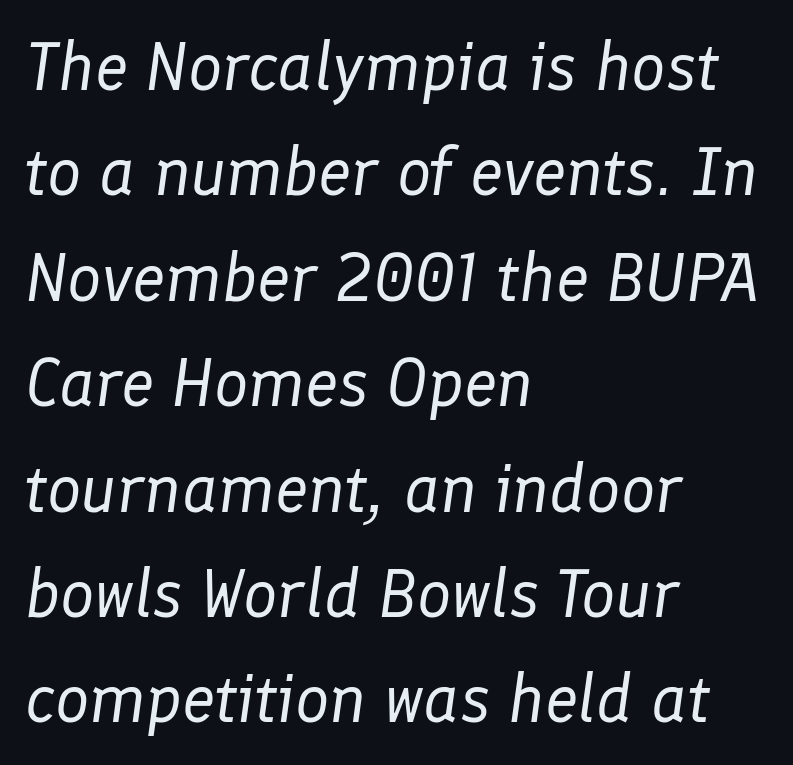
Leftover space on each line is placed entirely after the last word. The space directly below the letters is spotless. The face used here has a pronounced slope to its letters. Varying glyph widths throughout — classic text-font behaviour. Bold? No — there's no thickening of the strokes.
